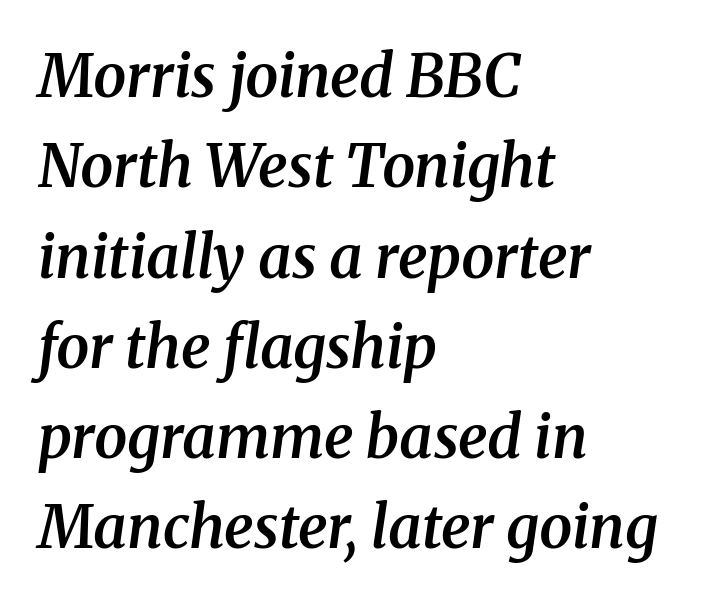
The image shows 59 px semibold serif type, italic (leaning right); set left-aligned, normal line spacing (1.53x), normal letter spacing, not underlined; medium stroke contrast and a medium x-height.
